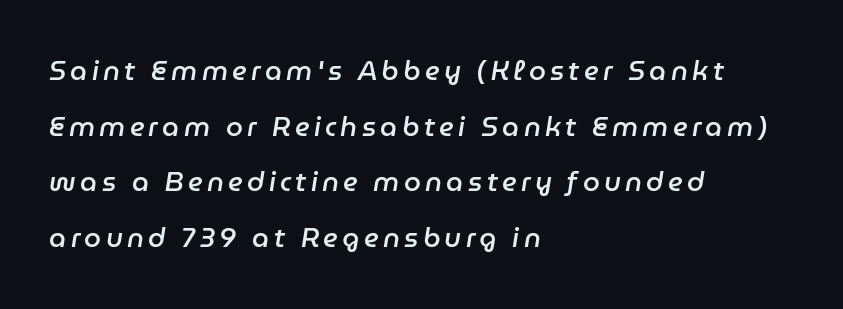
The image shows 27 px text type, italic (leaning right); set left-aligned, loose line spacing (2.06x), not underlined.
